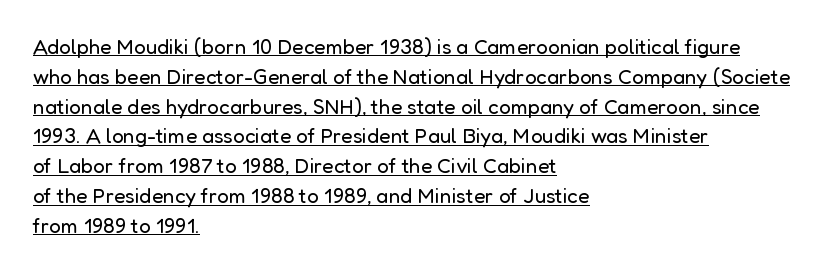
{"italic": "no", "bold": "no", "underline": "yes", "align": "left", "line_spacing": "normal", "line_spacing_ratio": 1.42, "letter_spacing": "normal", "letter_spacing_em": 0.0, "glyph_px": 21}
